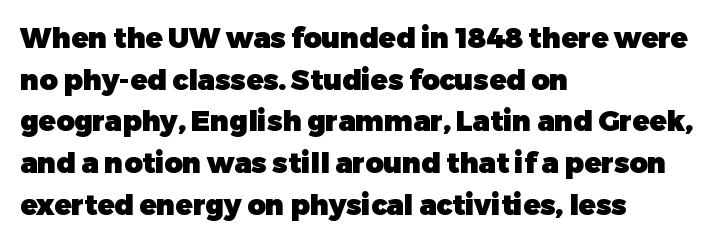
Layout note: lines flush left. Underline: absent. Does the lettering tilt? It doesn't — this is upright. The letters are bold, with thick, heavy strokes. Quick note: interline space is typical. The text was rendered using a sans face with plain stroke endings.
